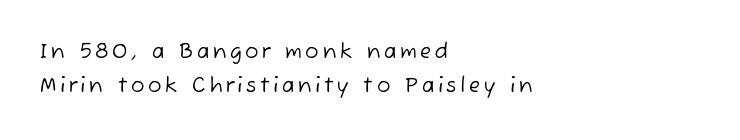
{"bold": "no", "underline": "no", "align": "left", "line_spacing_ratio": 1.71, "glyph_px": 20}
